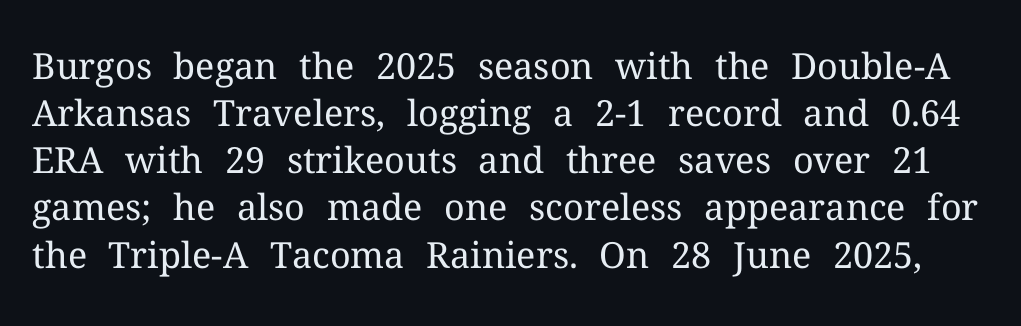
Q: Is the text bold? A: No.
Q: Is the text italic (slanted)? A: No, it is upright.
Q: Is the typeface a serif or a sans-serif typeface? A: Serif.
Q: Is the text underlined? A: No.
Q: Is the spacing between letters normal or unusually wide? A: Normal.
Q: Is the spacing between lines tight, normal or loose? A: Normal.
Q: Width (condensed, normal, or wide)? A: Normal.
Q: Stroke contrast? A: Medium.
Q: x-height? A: Medium.
Q: Monospaced? A: No.
